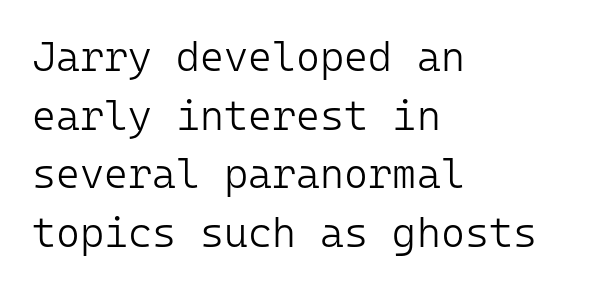
Evenly set lines give the paragraph a standard silhouette. Nobody drew a line under any word here. The rendering uses typewriter-style spacing with identical character cells. Classification — sans serif.
